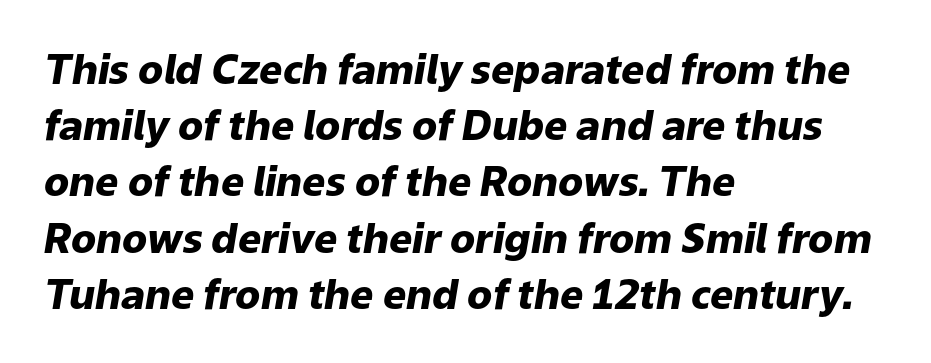
{"italic": "yes", "lean": "right", "slant_degrees": 9, "bold": "yes", "weight": "heavy", "width": "normal", "stroke_contrast": "low", "x_height": "medium", "monospaced": "no", "underline": "no", "align": "left", "line_spacing": "normal", "line_spacing_ratio": 1.37, "letter_spacing": "normal", "letter_spacing_em": 0.0, "glyph_px": 41}
